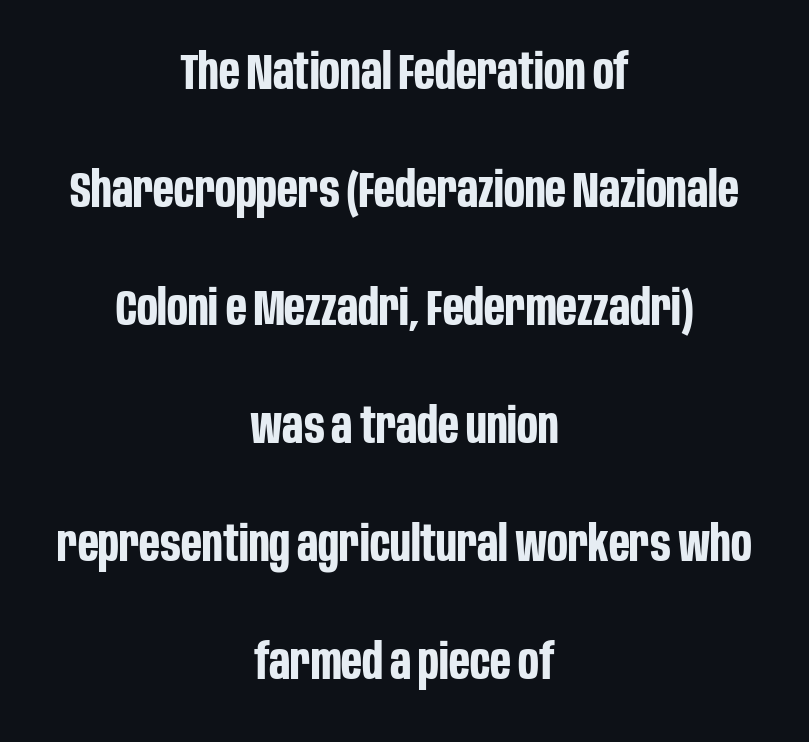
Varying glyph widths throughout — classic text-font behaviour. What stands out about the letter spacing? Nothing — it is the standard amount. The zone under the glyphs is completely vacant. Observe the absence of serifs on each vertical stroke in this sample. Every character sits straight up, as roman type does. This block would shrink considerably if given ordinary leading; it's expanded now.
